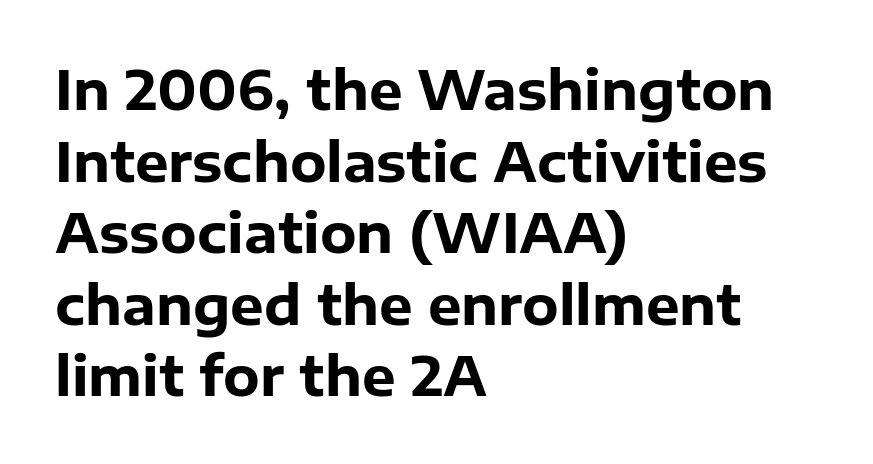
{"serif": "no", "italic": "no", "bold": "yes", "weight": "heavy", "width": "normal", "stroke_contrast": "low", "x_height": "medium", "monospaced": "no", "underline": "no", "align": "left", "line_spacing": "normal", "line_spacing_ratio": 1.35, "letter_spacing": "normal", "letter_spacing_em": 0.0, "glyph_px": 53}
